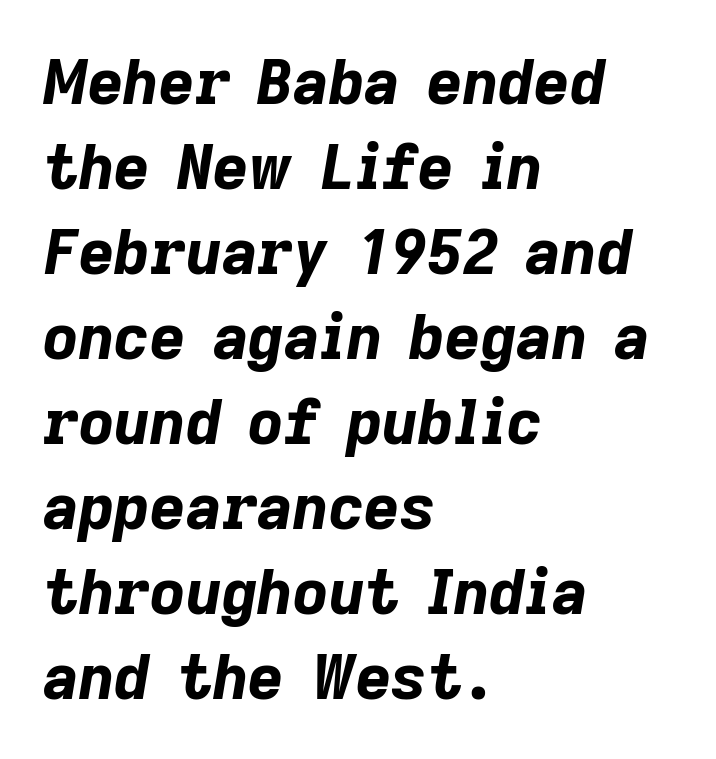
The gap between lines stays unmarked. Notice how the stems are inclined rather than vertical — that's the hallmark of italics. These lines stack with their left ends in a neat column. Here the designer chose a conventional face with non-uniform glyph widths.
